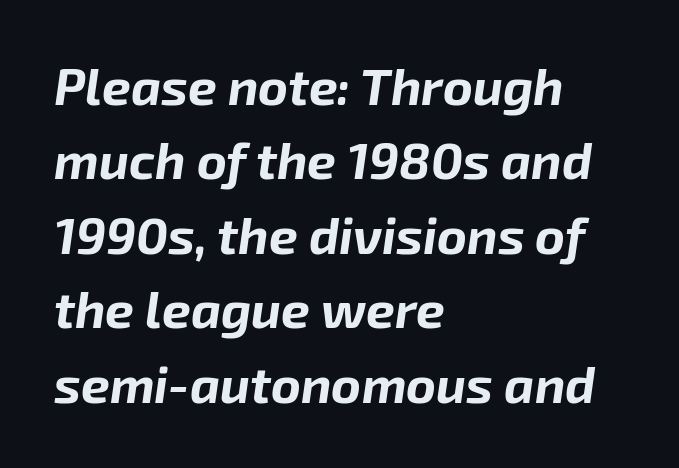
There is no visible air inserted between adjacent glyphs. Compared with an ordinary text face, these strokes are far heavier — a full bold. Horizontal bands of white between lines are of average thickness. Visually the block forms a straight wall on the left and a jagged coastline on the right. The letters advance in unequal steps, a hallmark of proportional type. Underline: absent.
